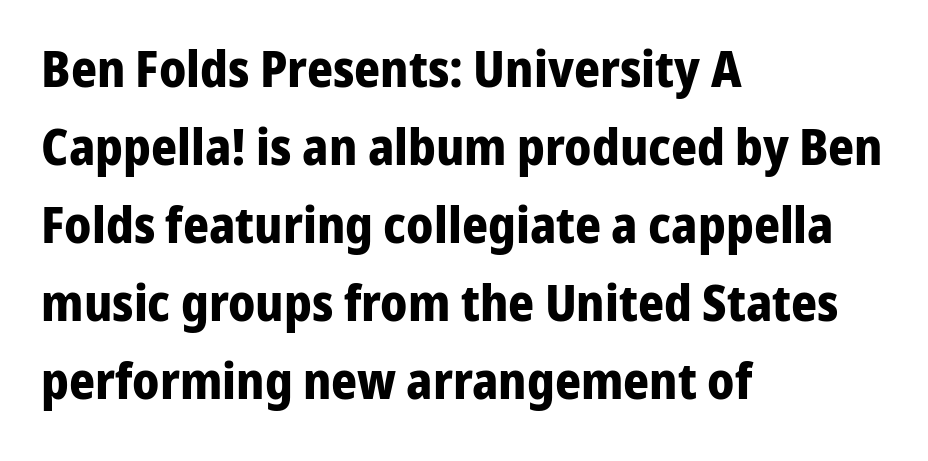
{"serif": "no", "italic": "no", "bold": "yes", "weight": "bold", "width": "normal", "stroke_contrast": "low", "x_height": "medium", "monospaced": "no", "underline": "no", "align": "left", "line_spacing": "normal", "line_spacing_ratio": 1.56, "letter_spacing": "normal", "letter_spacing_em": 0.0, "glyph_px": 50}
